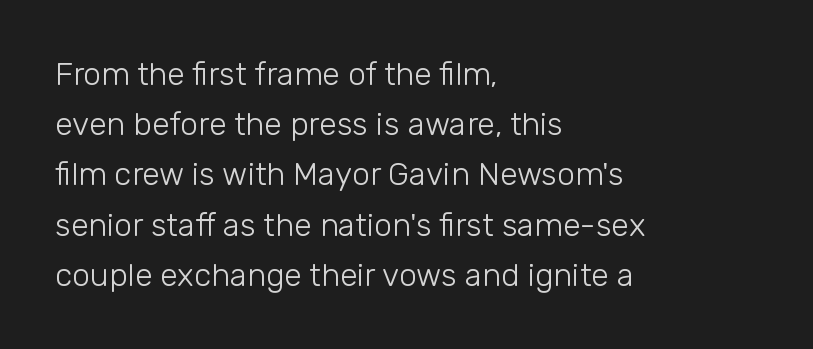
Q: Is the text bold? A: No.
Q: Is the text italic (slanted)? A: No, it is upright.
Q: Is the typeface a serif or a sans-serif typeface? A: Sans-serif.
Q: Is the text underlined? A: No.
Q: How is the paragraph aligned? A: Left-aligned.
Q: Is the spacing between letters normal or unusually wide? A: Normal.
Q: Is the spacing between lines tight, normal or loose? A: Normal.
Q: Width (condensed, normal, or wide)? A: Normal.
Q: Stroke contrast? A: Low.
Q: x-height? A: Medium.
Q: Monospaced? A: No.
